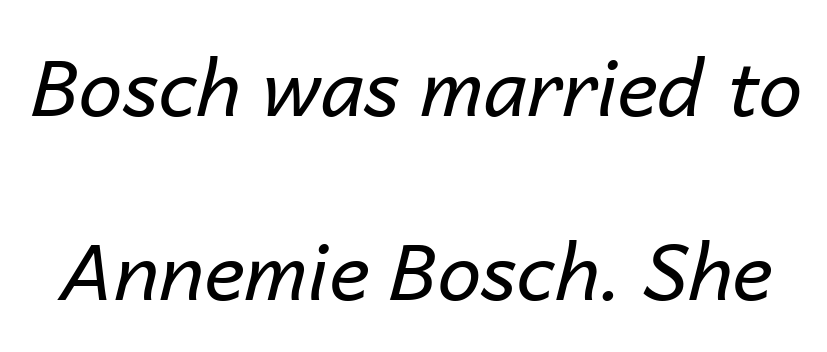
Q: Is the text bold? A: No.
Q: Is the text italic (slanted)? A: Yes, it leans right by about 14 degrees.
Q: Is the text underlined? A: No.
Q: Is the spacing between letters normal or unusually wide? A: Normal.
Q: Is the spacing between lines tight, normal or loose? A: Loose.
Q: Width (condensed, normal, or wide)? A: Normal.
Q: Stroke contrast? A: Low.
Q: x-height? A: Medium.
Q: Monospaced? A: No.
